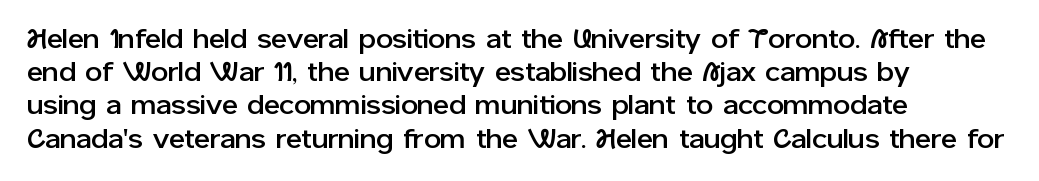
The image shows 27 px text type, upright; set left-aligned, line spacing 1.23x, normal letter spacing, not underlined.
